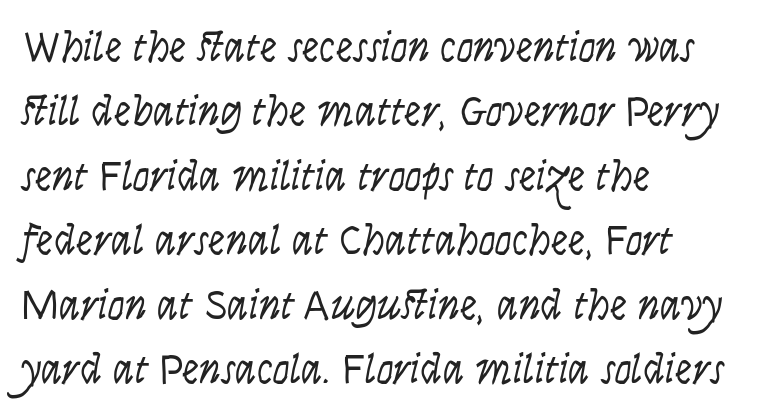
{"italic": "yes", "lean": "right", "slant_degrees": 9, "bold": "no", "weight": "light", "width": "condensed", "stroke_contrast": "low", "x_height": "large", "monospaced": "no", "underline": "no", "align": "left", "line_spacing": "normal", "line_spacing_ratio": 1.5, "letter_spacing": "normal", "letter_spacing_em": 0.0, "glyph_px": 43}
